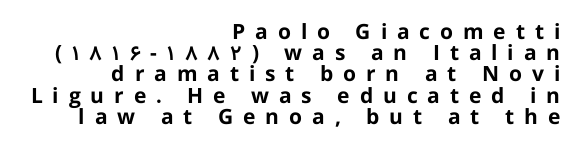
{"italic": "no", "bold": "yes", "underline": "no", "align": "right", "line_spacing": "tight", "line_spacing_ratio": 1.01, "letter_spacing": "wide", "letter_spacing_em": 0.47, "glyph_px": 21}
